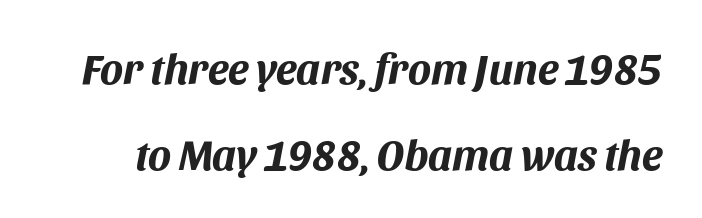
{"italic": "yes", "lean": "right", "slant_degrees": 11, "bold": "yes", "weight": "bold", "width": "normal", "stroke_contrast": "medium", "x_height": "large", "monospaced": "no", "underline": "no", "line_spacing": "loose", "line_spacing_ratio": 1.99, "letter_spacing": "normal", "letter_spacing_em": 0.0, "glyph_px": 43}
